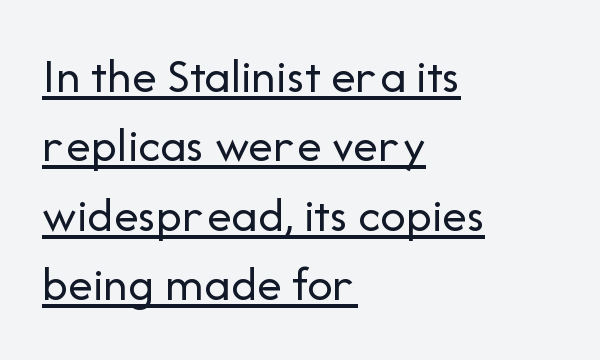
Spacing verdict: proportional, widths tailored to each character. The letters stand straight up with perfectly vertical stems. Typographically, this falls in the sans-serif category. Leading matches the norm, producing a regular column. The strokes carry an ordinary text weight at most.
